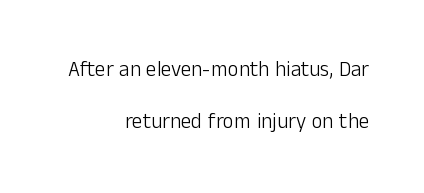
The image shows 21 px text type, upright; set right-aligned, loose line spacing (2.49x), normal letter spacing, not underlined.
